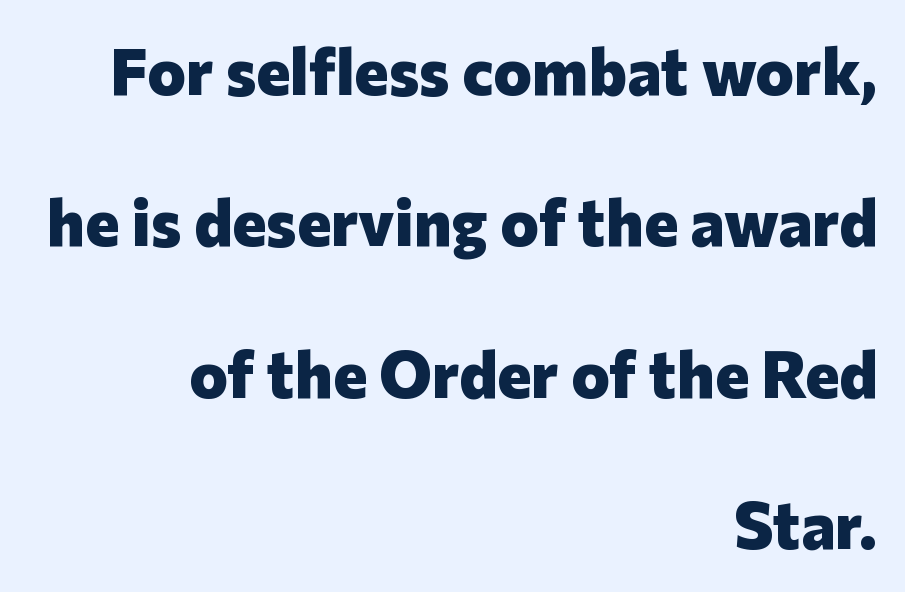
The image shows 65 px heavy sans-serif type, upright; set right-aligned, loose line spacing (2.33x), normal letter spacing, not underlined; low stroke contrast and a medium x-height.
